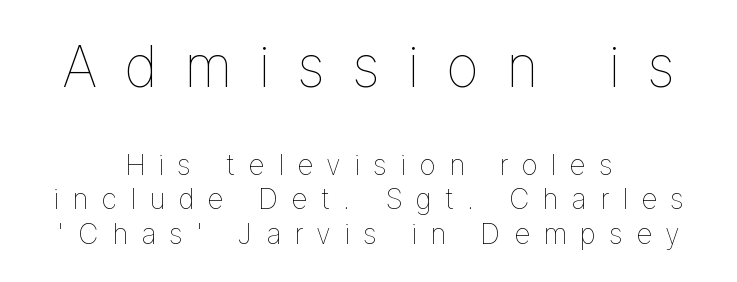
Every character sits straight up, as roman type does. Typesetter's note — upper block bumped up in size, lower block left smaller. Weight: in the light-to-regular range. The compositor balanced each line on the midline. Quick note: underline off. This sample has the flowing, uneven cadence of proportional lettering.
